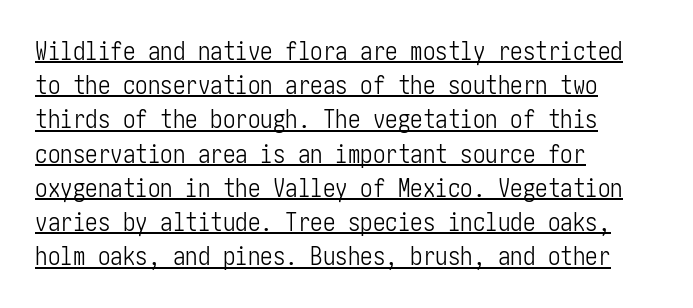
The image shows 25 px text type, upright; set left-aligned, normal line spacing (1.37x), normal letter spacing, underlined.
